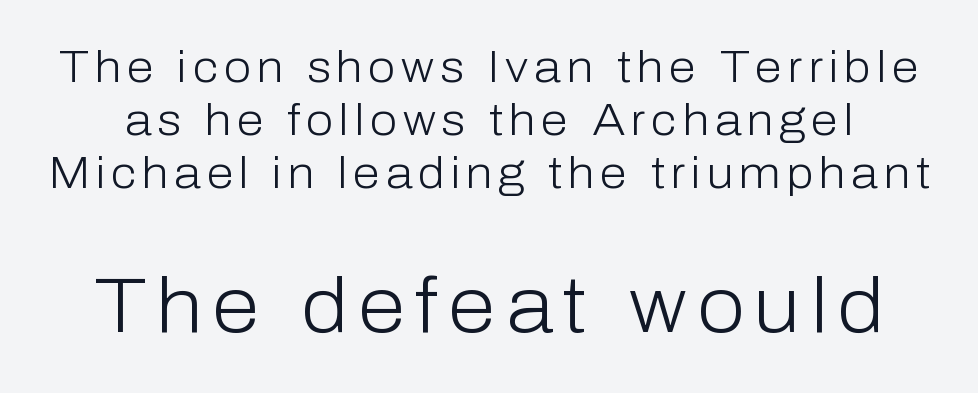
You could not count columns in this text — the font is proportionally spaced. Any mark beneath the type? The region is blank. Letters have the restrained weight of plain body copy at most. The specimen reads as upright at a glance. Type size steps up from the first block to the second. Each letter's strokes conclude bluntly, with no projecting serifs.
